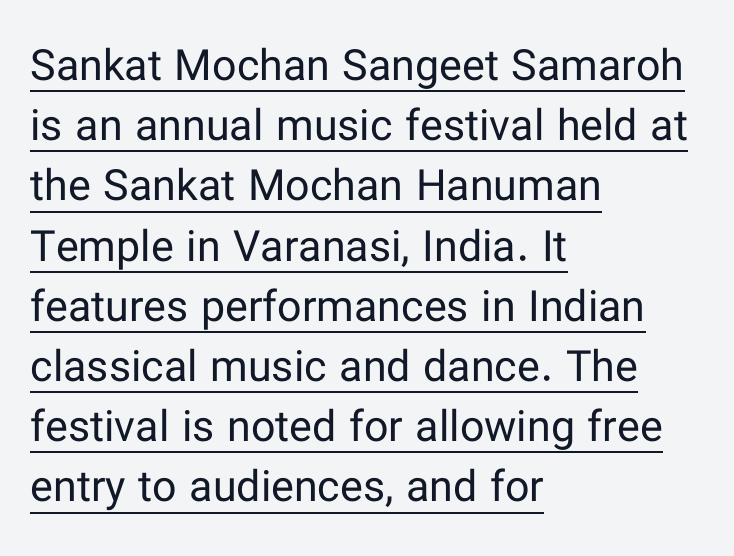
Q: Is the text bold? A: No.
Q: Is the text italic (slanted)? A: No, it is upright.
Q: Is the typeface a serif or a sans-serif typeface? A: Sans-serif.
Q: Is the text underlined? A: Yes.
Q: How is the paragraph aligned? A: Left-aligned.
Q: Is the spacing between letters normal or unusually wide? A: Normal.
Q: Is the spacing between lines tight, normal or loose? A: Normal.
Q: Width (condensed, normal, or wide)? A: Normal.
Q: Stroke contrast? A: Low.
Q: x-height? A: Medium.
Q: Monospaced? A: No.
